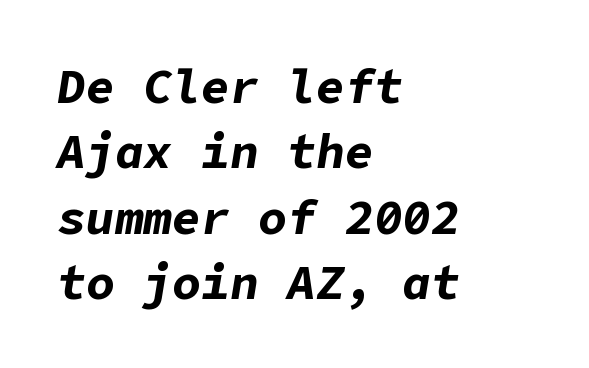
{"italic": "yes", "lean": "right", "slant_degrees": 9, "bold": "yes", "weight": "bold", "width": "normal", "stroke_contrast": "low", "x_height": "medium", "underline": "no", "align": "left", "line_spacing": "normal", "line_spacing_ratio": 1.36, "letter_spacing": "normal", "letter_spacing_em": 0.0, "glyph_px": 48}
